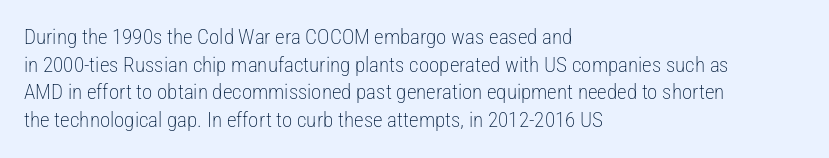
Every stem runs plumb, perpendicular to the baseline. Leftover space on each line is placed entirely after the last word. Check the space under the baseline: it is left empty. This reads as an unemphasized weight, regular at the heaviest. Caption: standard tracking, unaltered.
